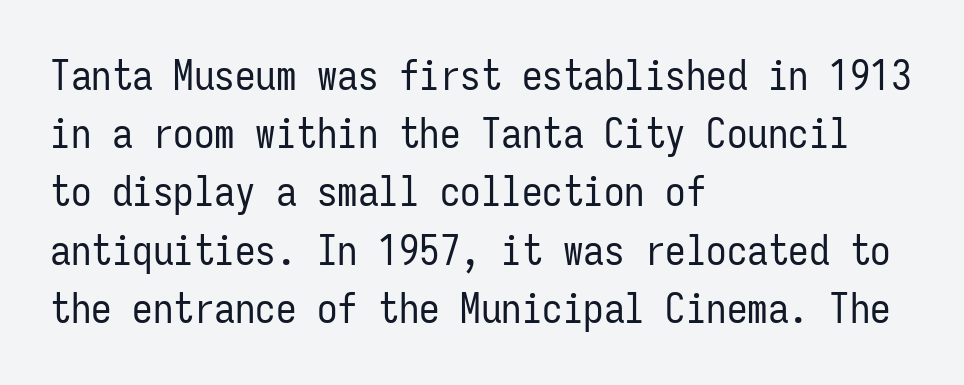
Do the characters align in a grid? Yes, the font is monospaced. In terms of letterspacing, this is plain default setting. This is the regular roman posture of the typeface. A sans-serif font was chosen for this passage. No chunkiness to these letters — they're not bold. Caption: multi-line text, flush left, ragged right.
